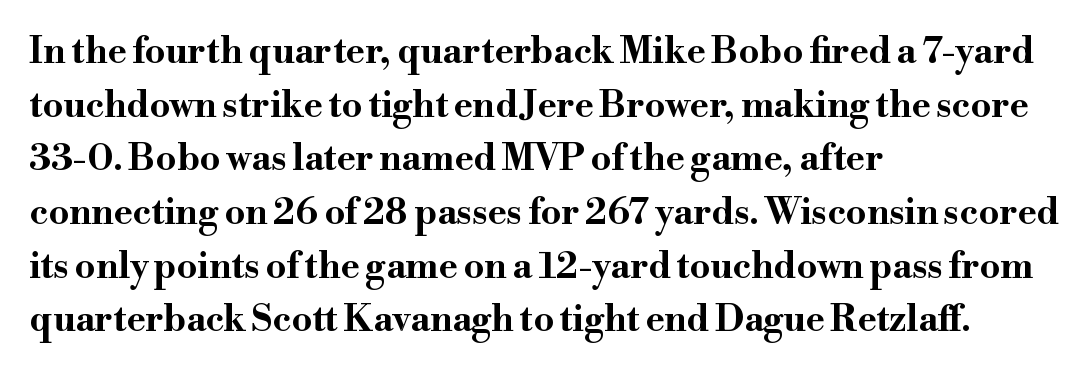
The image shows 36 px bold, wide serif type, upright; set left-aligned, normal line spacing (1.49x), normal letter spacing, not underlined; high stroke contrast and a small x-height.
